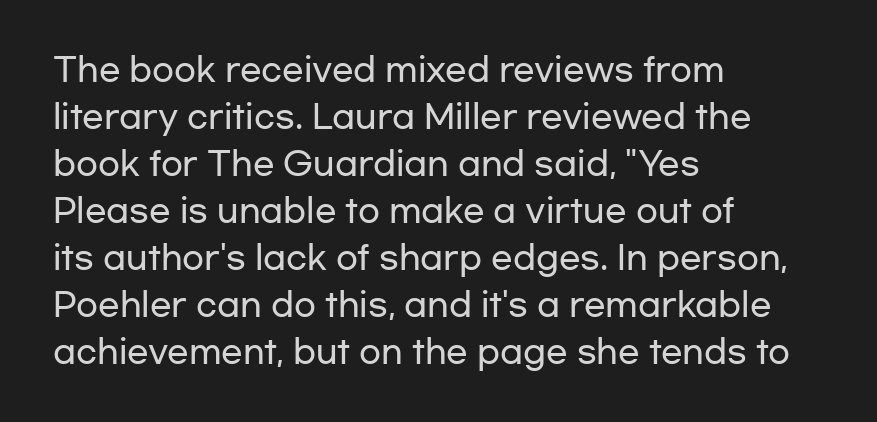
Q: Is the text italic (slanted)? A: No, it is upright.
Q: Is the typeface a serif or a sans-serif typeface? A: Sans-serif.
Q: Is the text underlined? A: No.
Q: How is the paragraph aligned? A: Left-aligned.
Q: Is the spacing between letters normal or unusually wide? A: Normal.
Q: Is the spacing between lines tight, normal or loose? A: Normal.
Q: Width (condensed, normal, or wide)? A: Wide.
Q: Stroke contrast? A: Low.
Q: x-height? A: Medium.
Q: Monospaced? A: No.
